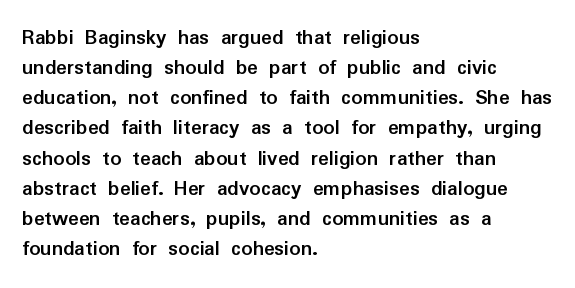
The image shows 22 px bold type, upright; set left-aligned, normal line spacing (1.37x), normal letter spacing, not underlined.
